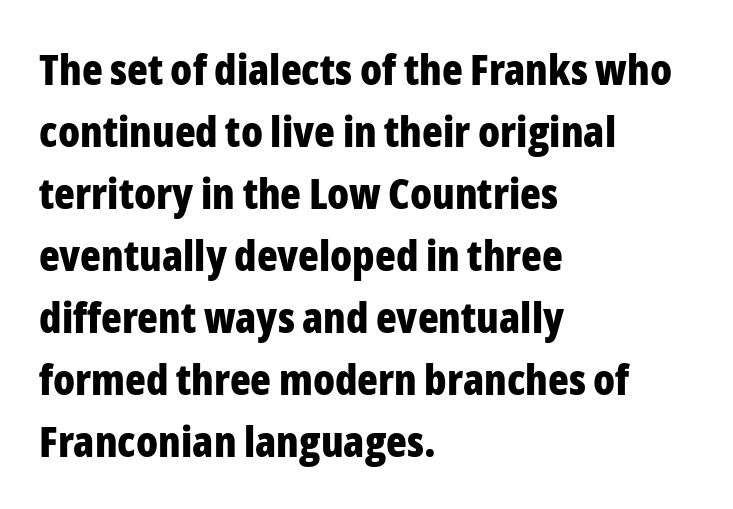
Q: Is the text bold? A: Yes.
Q: Is the text italic (slanted)? A: No, it is upright.
Q: Is the typeface a serif or a sans-serif typeface? A: Sans-serif.
Q: Is the text underlined? A: No.
Q: How is the paragraph aligned? A: Left-aligned.
Q: Is the spacing between letters normal or unusually wide? A: Normal.
Q: Is the spacing between lines tight, normal or loose? A: Normal.
Q: Width (condensed, normal, or wide)? A: Condensed.
Q: Stroke contrast? A: Low.
Q: x-height? A: Medium.
Q: Monospaced? A: No.
